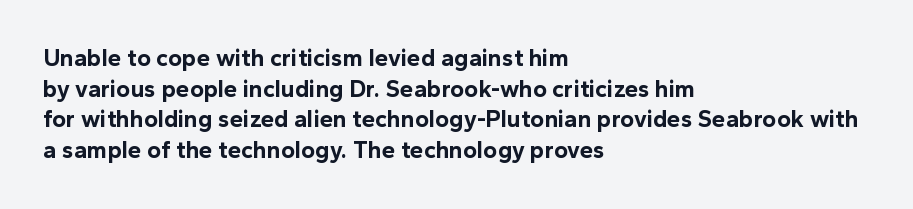
{"italic": "no", "bold": "yes", "underline": "no", "align": "left", "line_spacing": "normal", "line_spacing_ratio": 1.28, "letter_spacing": "normal", "letter_spacing_em": 0.0, "glyph_px": 24}
